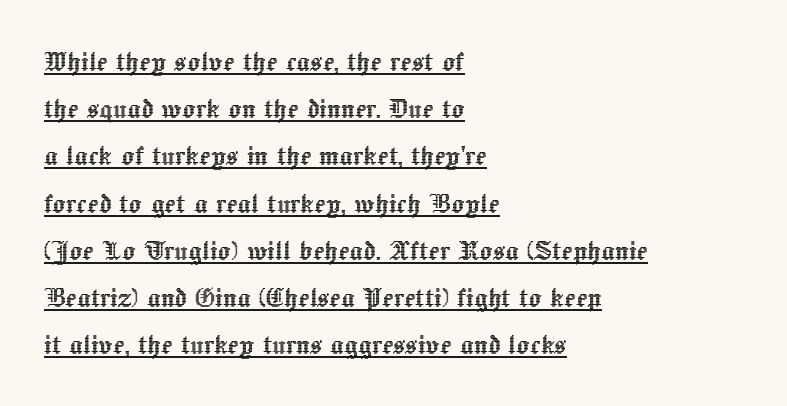
The image shows 33 px text type, upright; set left-aligned, normal line spacing (1.43x), normal letter spacing, underlined; a medium x-height.
